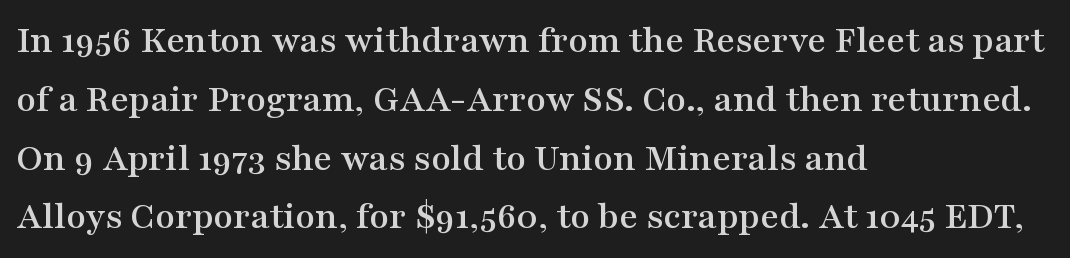
Q: Is the text italic (slanted)? A: No, it is upright.
Q: Is the typeface a serif or a sans-serif typeface? A: Serif.
Q: Is the text underlined? A: No.
Q: How is the paragraph aligned? A: Left-aligned.
Q: Is the spacing between letters normal or unusually wide? A: Normal.
Q: Is the spacing between lines tight, normal or loose? A: Normal.
Q: Width (condensed, normal, or wide)? A: Wide.
Q: Stroke contrast? A: Medium.
Q: x-height? A: Medium.
Q: Monospaced? A: No.
